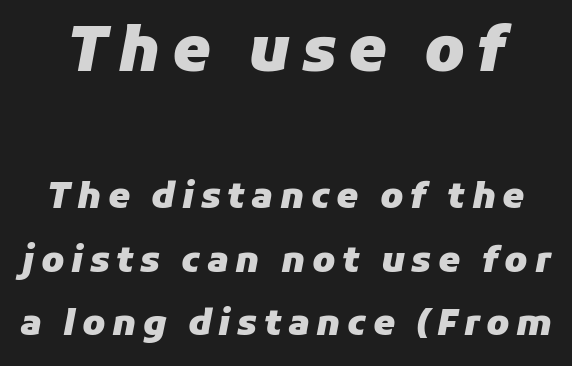
{"italic": "yes", "lean": "right", "slant_degrees": 11, "bold": "yes", "weight": "heavy", "width": "normal", "stroke_contrast": "low", "x_height": "medium", "monospaced": "no", "underline": "no", "line_spacing_ratio": 1.82, "larger_block": "first", "size_ratio": 1.74, "glyph_px": 61}
